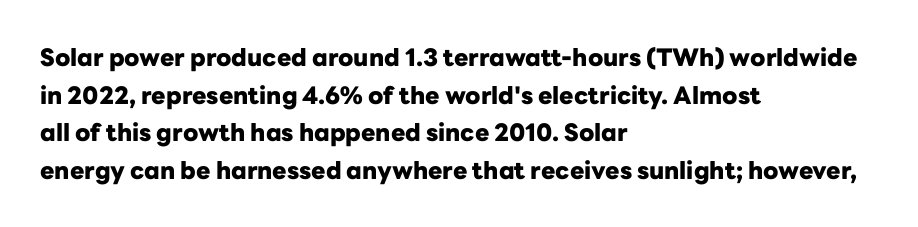
Q: Is the text bold? A: Yes.
Q: Is the text italic (slanted)? A: No, it is upright.
Q: Is the text underlined? A: No.
Q: How is the paragraph aligned? A: Left-aligned.
Q: Is the spacing between letters normal or unusually wide? A: Normal.
Q: Is the spacing between lines tight, normal or loose? A: Normal.
